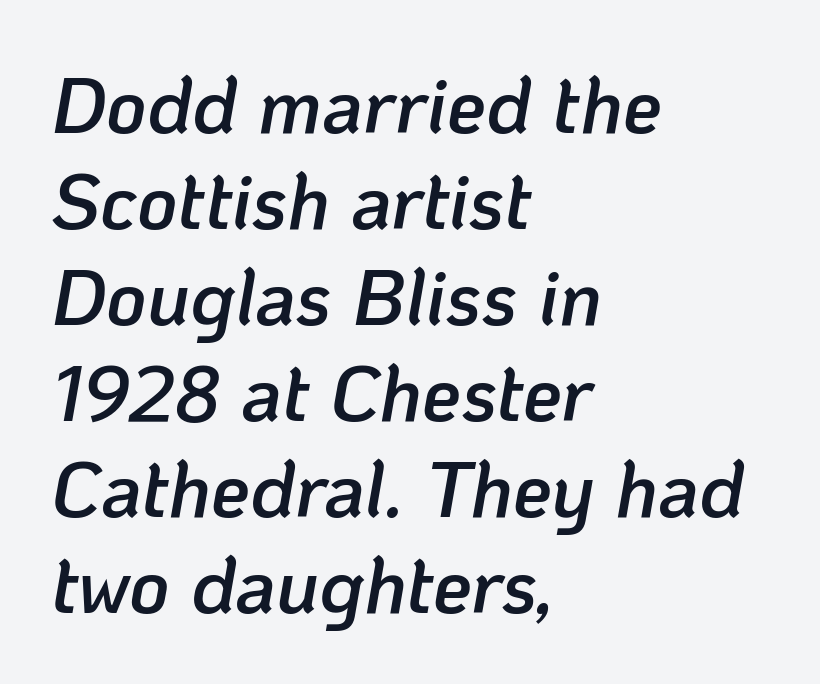
{"italic": "yes", "lean": "right", "slant_degrees": 10, "bold": "semi", "weight": "semibold", "width": "normal", "stroke_contrast": "low", "x_height": "medium", "monospaced": "no", "underline": "no", "align": "left", "line_spacing_ratio": 1.23, "letter_spacing": "normal", "letter_spacing_em": 0.0, "glyph_px": 78}
